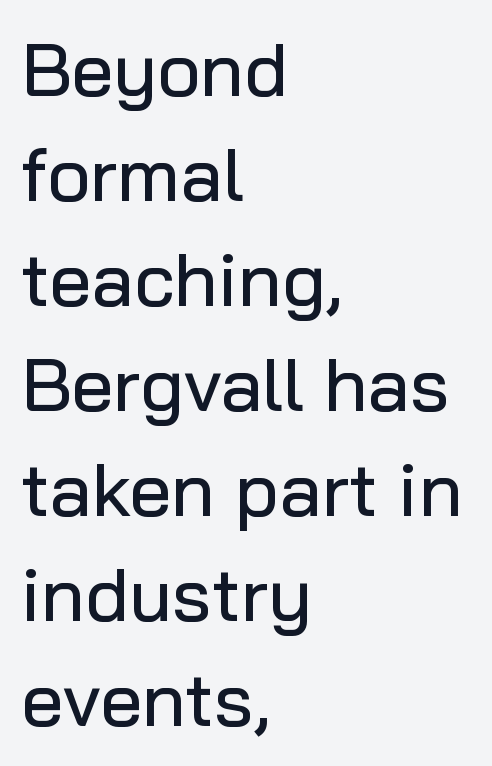
{"serif": "no", "italic": "no", "width": "normal", "stroke_contrast": "low", "x_height": "medium", "monospaced": "no", "underline": "no", "align": "left", "line_spacing": "normal", "line_spacing_ratio": 1.4, "letter_spacing": "normal", "letter_spacing_em": 0.0, "glyph_px": 75}
